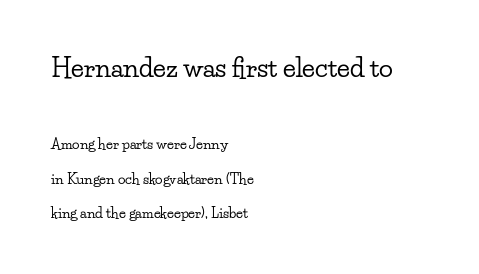
The image shows 26 px text type, upright; set left-aligned, loose line spacing (2.45x), normal letter spacing, not underlined; the first (top) block is 1.86x larger.
